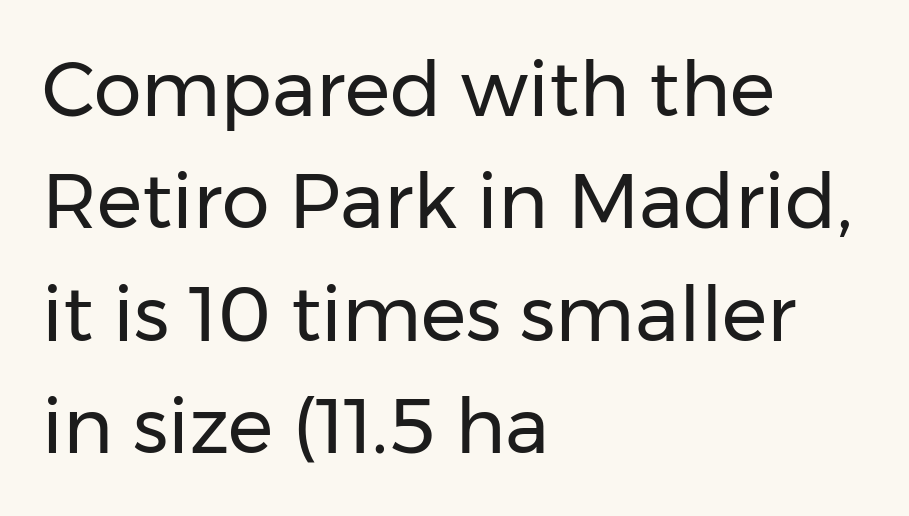
This sample is left-justified, so line endings fall wherever the words run out. Ascenders rise straight up at ninety degrees. This is not heavy type; no bold has been used. This sample uses plain, unmodified letter spacing. Proportional: the letters do not fall into vertical columns.
